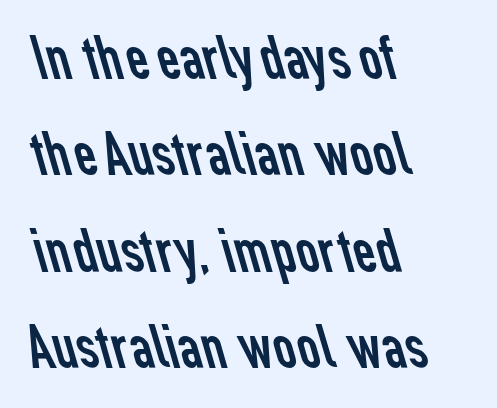
Compared with typical body copy, the letter spacing here is the same. Glance below the letters and you will spot only blank space. In terms of leading, this rendering sits right in the middle. The letters advance in unequal steps, a hallmark of proportional type. Each line starts at the same left margin while the right side varies. The glyphs in this specimen are sans serif.
